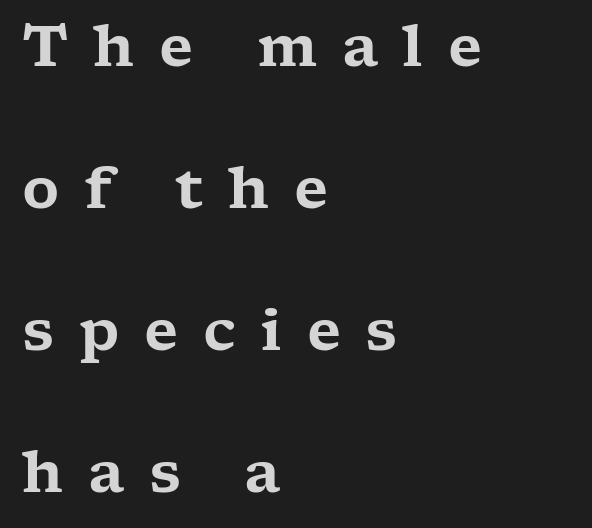
{"serif": "yes", "italic": "no", "width": "wide", "stroke_contrast": "low", "x_height": "medium", "monospaced": "no", "underline": "no", "align": "left", "line_spacing": "loose", "line_spacing_ratio": 2.49, "letter_spacing": "wide", "letter_spacing_em": 0.43, "glyph_px": 57}
